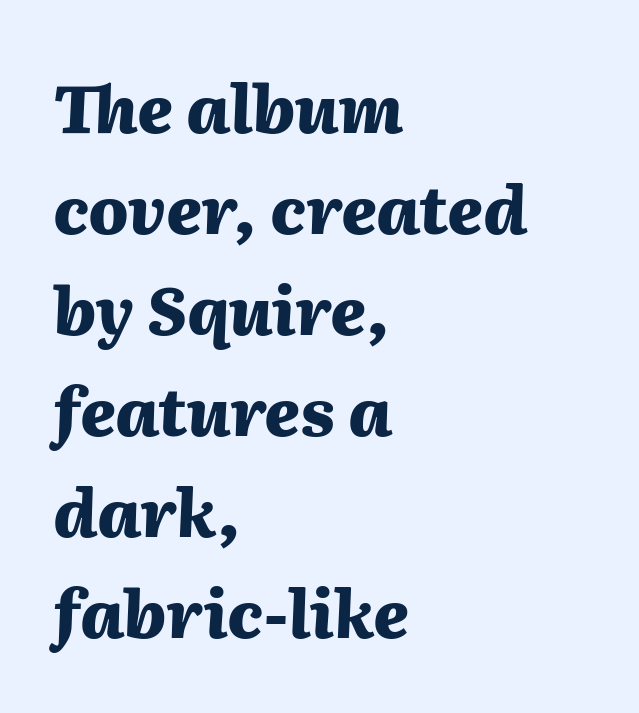
The image shows 66 px heavy type, italic (leaning right); set left-aligned, normal line spacing (1.53x), normal letter spacing, not underlined; medium stroke contrast and a medium x-height.
